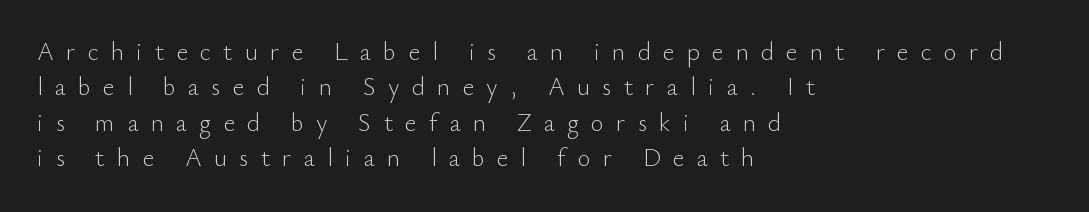
The image shows 25 px text type, upright; set left-aligned, normal line spacing (1.42x), unusually wide letter spacing (+0.49 em), not underlined.
